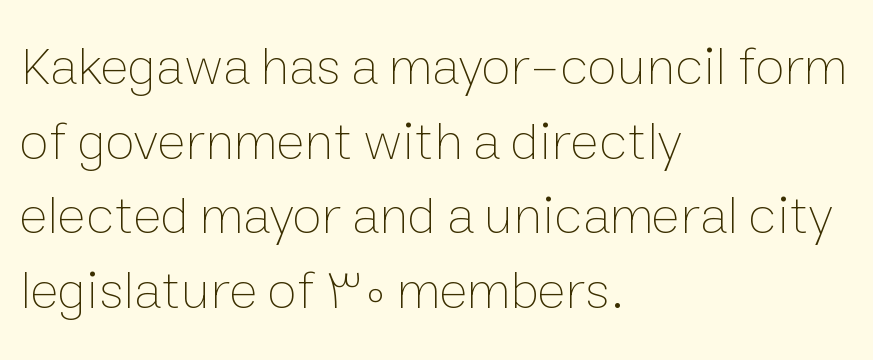
Q: Is the text bold? A: No.
Q: Is the text italic (slanted)? A: No, it is upright.
Q: Is the text underlined? A: No.
Q: How is the paragraph aligned? A: Left-aligned.
Q: Is the spacing between letters normal or unusually wide? A: Normal.
Q: Is the spacing between lines tight, normal or loose? A: Normal.
Q: Width (condensed, normal, or wide)? A: Normal.
Q: Stroke contrast? A: Low.
Q: x-height? A: Medium.
Q: Monospaced? A: No.
